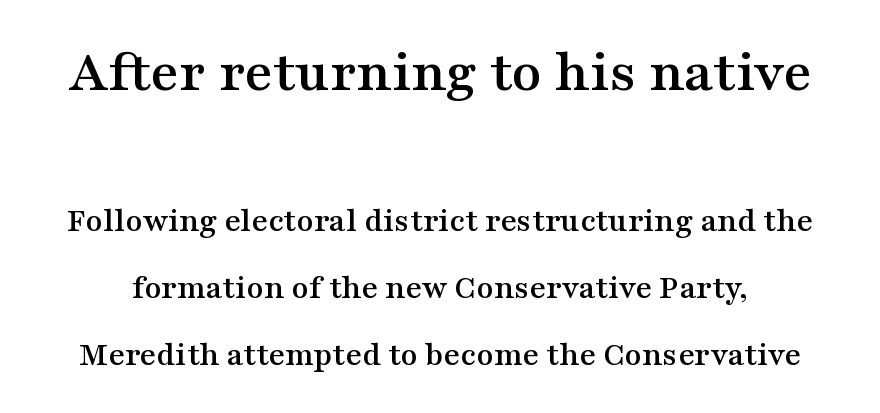
Q: Is the text italic (slanted)? A: No, it is upright.
Q: Is the typeface a serif or a sans-serif typeface? A: Serif.
Q: Is the text underlined? A: No.
Q: Is the spacing between letters normal or unusually wide? A: Normal.
Q: Is the spacing between lines tight, normal or loose? A: Loose.
Q: Which block of text is set in a larger size, the first (top) or the second (bottom)? A: The first (top) one.
Q: Width (condensed, normal, or wide)? A: Wide.
Q: Stroke contrast? A: Medium.
Q: x-height? A: Medium.
Q: Monospaced? A: No.
